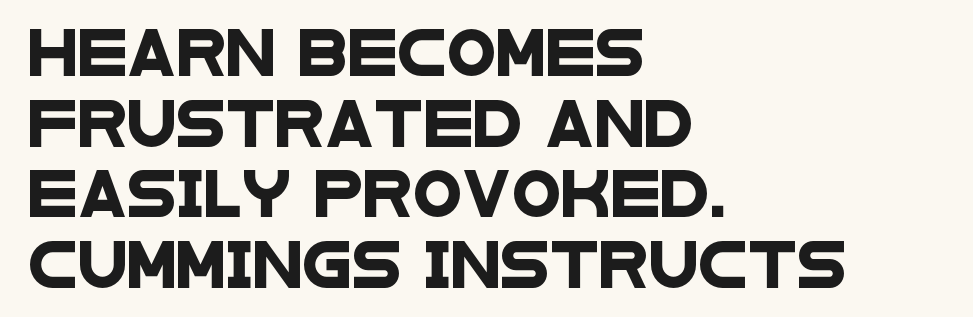
Q: Is the typeface a serif or a sans-serif typeface? A: Sans-serif.
Q: Is the text underlined? A: No.
Q: How is the paragraph aligned? A: Left-aligned.
Q: Is the spacing between letters normal or unusually wide? A: Normal.
Q: Is the spacing between lines tight, normal or loose? A: Normal.
Q: Width (condensed, normal, or wide)? A: Wide.
Q: Stroke contrast? A: Low.
Q: x-height? A: Large.
Q: Monospaced? A: No.
